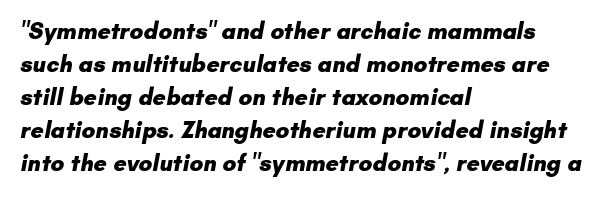
{"bold": "yes", "underline": "no", "align": "left", "line_spacing": "normal", "line_spacing_ratio": 1.44, "letter_spacing": "normal", "letter_spacing_em": 0.0, "glyph_px": 23}
